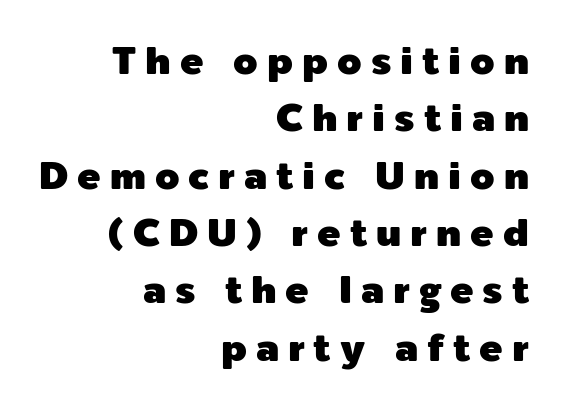
{"serif": "no", "italic": "no", "width": "normal", "x_height": "medium", "monospaced": "no", "underline": "no", "align": "right", "line_spacing": "normal", "line_spacing_ratio": 1.47, "letter_spacing": "wide", "letter_spacing_em": 0.23, "glyph_px": 39}
